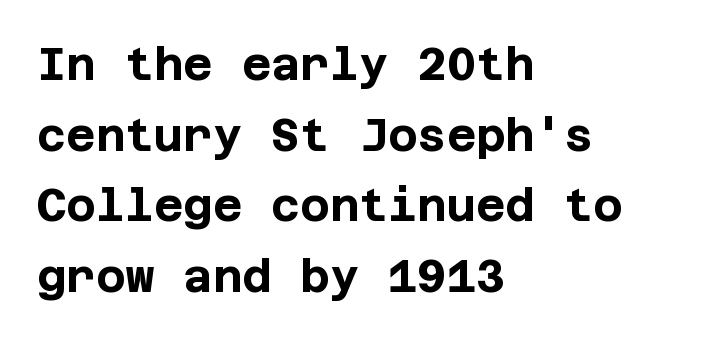
Q: Is the text bold? A: Yes.
Q: Is the text italic (slanted)? A: No, it is upright.
Q: Is the typeface a serif or a sans-serif typeface? A: Sans-serif.
Q: Is the text underlined? A: No.
Q: How is the paragraph aligned? A: Left-aligned.
Q: Is the spacing between letters normal or unusually wide? A: Normal.
Q: Is the spacing between lines tight, normal or loose? A: Normal.
Q: Width (condensed, normal, or wide)? A: Normal.
Q: Stroke contrast? A: Low.
Q: x-height? A: Large.
